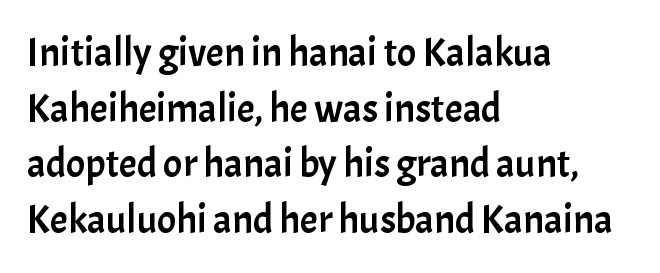
Q: Is the text italic (slanted)? A: No, it is upright.
Q: Is the typeface a serif or a sans-serif typeface? A: Sans-serif.
Q: Is the text underlined? A: No.
Q: How is the paragraph aligned? A: Left-aligned.
Q: Is the spacing between letters normal or unusually wide? A: Normal.
Q: Is the spacing between lines tight, normal or loose? A: Normal.
Q: Width (condensed, normal, or wide)? A: Normal.
Q: Stroke contrast? A: Low.
Q: x-height? A: Medium.
Q: Monospaced? A: No.
